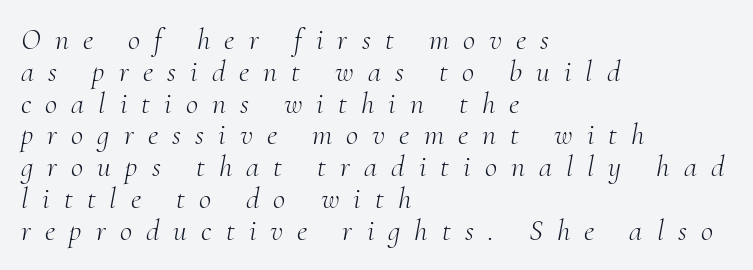
Words float on clear page, feet unadorned. Stroke terminals: seriffed. Spacing verdict: proportional, widths tailored to each character. What's the leading like? Squeezed, with rows nearly overlapping.
